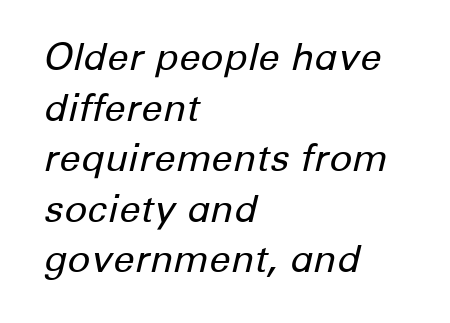
Q: Is the text bold? A: No.
Q: Is the text italic (slanted)? A: Yes, it leans right by about 12 degrees.
Q: Is the text underlined? A: No.
Q: How is the paragraph aligned? A: Left-aligned.
Q: Is the spacing between letters normal or unusually wide? A: Normal.
Q: Is the spacing between lines tight, normal or loose? A: Normal.
Q: Width (condensed, normal, or wide)? A: Normal.
Q: Stroke contrast? A: Low.
Q: x-height? A: Medium.
Q: Monospaced? A: No.
